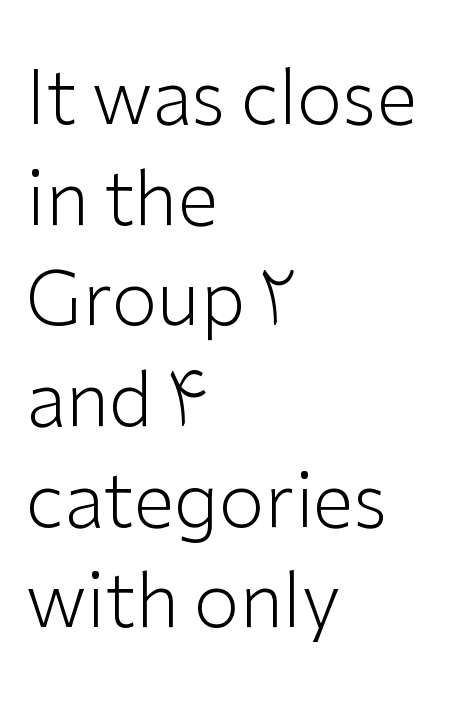
Q: Is the text bold? A: No.
Q: Is the text italic (slanted)? A: No, it is upright.
Q: Is the typeface a serif or a sans-serif typeface? A: Sans-serif.
Q: Is the text underlined? A: No.
Q: How is the paragraph aligned? A: Left-aligned.
Q: Is the spacing between letters normal or unusually wide? A: Normal.
Q: Is the spacing between lines tight, normal or loose? A: Normal.
Q: Width (condensed, normal, or wide)? A: Normal.
Q: Stroke contrast? A: Low.
Q: x-height? A: Medium.
Q: Monospaced? A: No.
